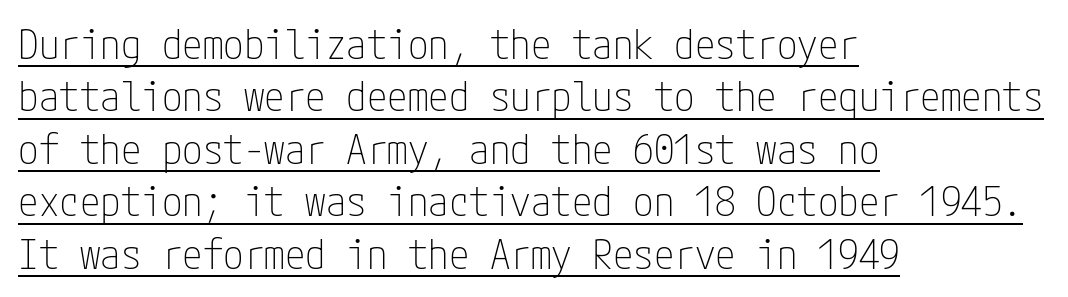
The image shows 41 px thin, condensed sans-serif type, upright; set left-aligned, normal line spacing (1.28x), normal letter spacing, underlined; low stroke contrast and a medium x-height.
